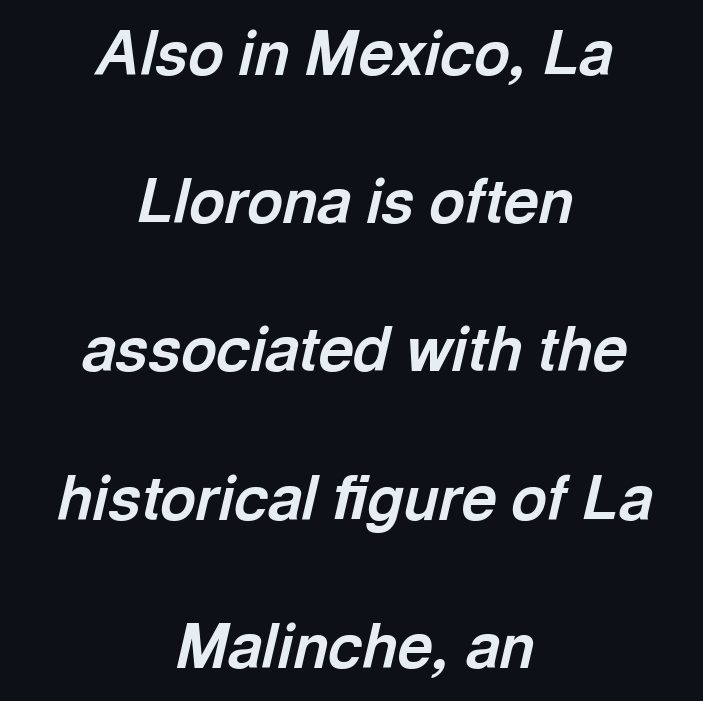
The image shows 61 px bold type, italic (leaning right); set centered, loose line spacing (2.43x), normal letter spacing, not underlined; a medium x-height.
